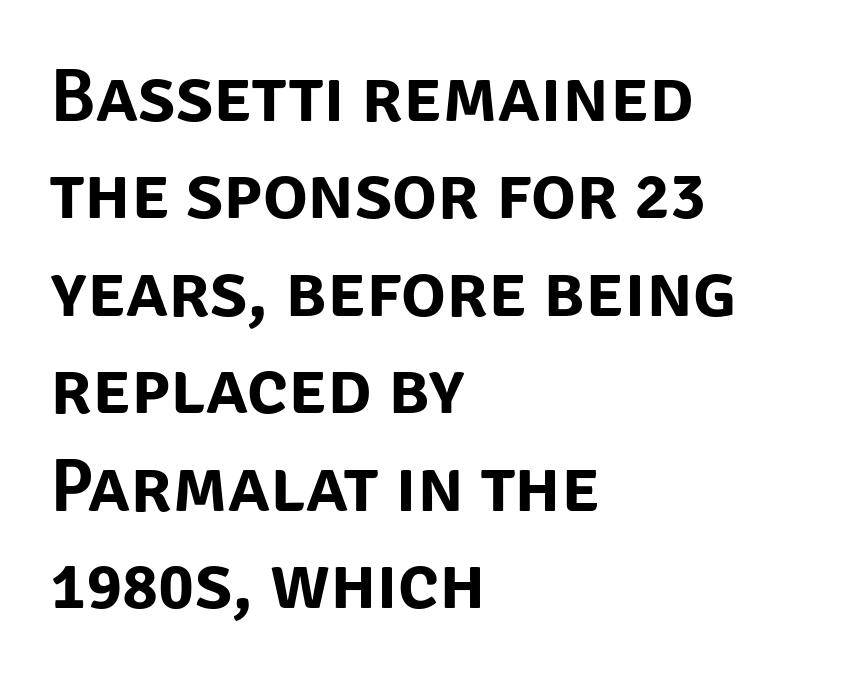
Q: Is the text italic (slanted)? A: No, it is upright.
Q: Is the typeface a serif or a sans-serif typeface? A: Sans-serif.
Q: Is the text underlined? A: No.
Q: How is the paragraph aligned? A: Left-aligned.
Q: Is the spacing between letters normal or unusually wide? A: Normal.
Q: Is the spacing between lines tight, normal or loose? A: Normal.
Q: Width (condensed, normal, or wide)? A: Normal.
Q: Stroke contrast? A: Low.
Q: x-height? A: Large.
Q: Monospaced? A: No.
